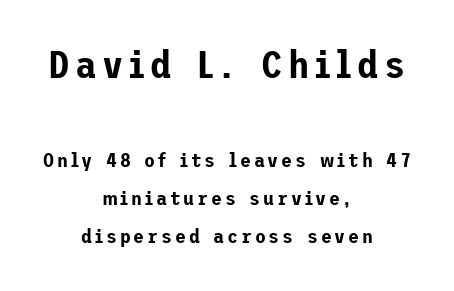
Q: Is the text italic (slanted)? A: No, it is upright.
Q: Is the typeface a serif or a sans-serif typeface? A: Sans-serif.
Q: Is the text underlined? A: No.
Q: How is the paragraph aligned? A: Centered.
Q: Is the spacing between lines tight, normal or loose? A: Loose.
Q: Which block of text is set in a larger size, the first (top) or the second (bottom)? A: The first (top) one.
Q: Width (condensed, normal, or wide)? A: Normal.
Q: Stroke contrast? A: Low.
Q: x-height? A: Medium.
